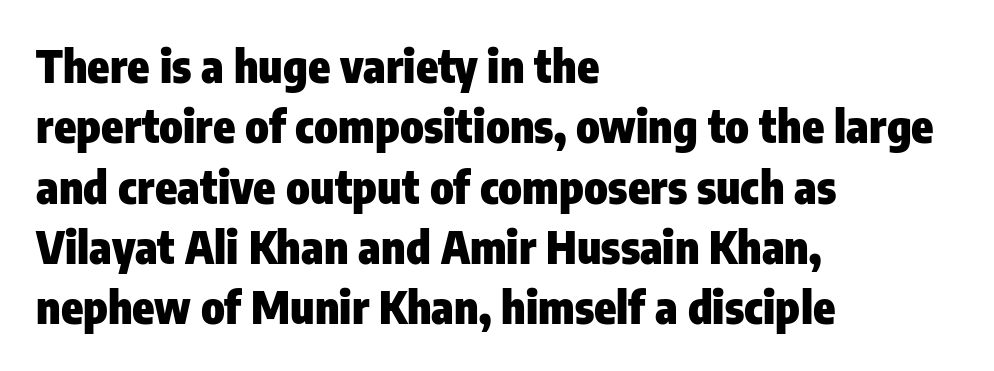
{"serif": "no", "italic": "no", "bold": "yes", "weight": "heavy", "width": "condensed", "stroke_contrast": "low", "x_height": "medium", "monospaced": "no", "underline": "no", "align": "left", "line_spacing": "normal", "line_spacing_ratio": 1.34, "letter_spacing": "normal", "letter_spacing_em": 0.0, "glyph_px": 45}
